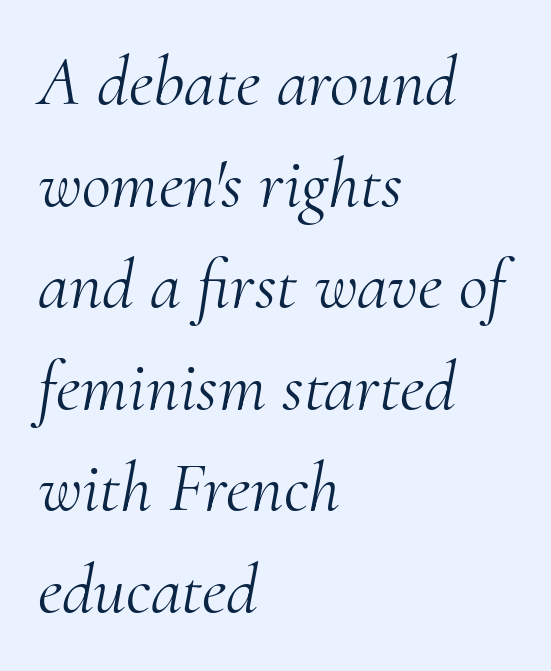
{"serif": "yes", "italic": "yes", "lean": "right", "slant_degrees": 10, "bold": "no", "weight": "light", "width": "normal", "stroke_contrast": "medium", "x_height": "small", "monospaced": "no", "underline": "no", "align": "left", "line_spacing": "normal", "line_spacing_ratio": 1.43, "letter_spacing": "normal", "letter_spacing_em": 0.0, "glyph_px": 71}
